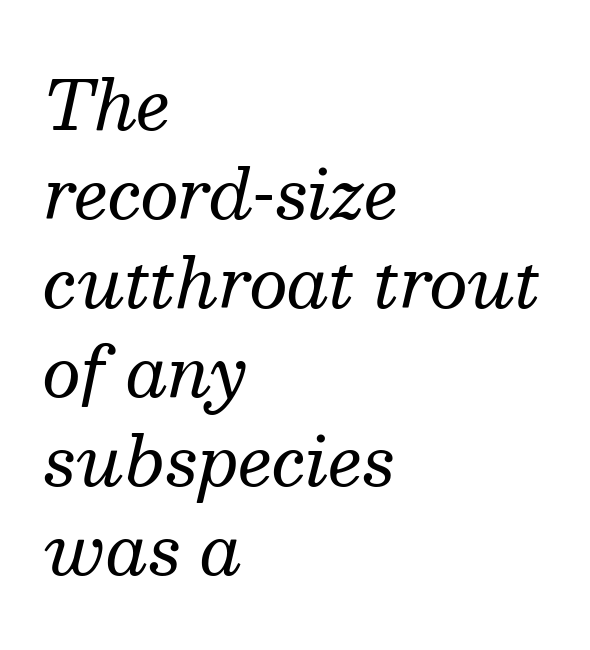
Does the lettering tilt? It does — this is italic. In terms of letterform style, serifs are clearly present. Whoever set this chose a conventional vertical rhythm. A classic flush-left, rag-right setting is used for this passage.
